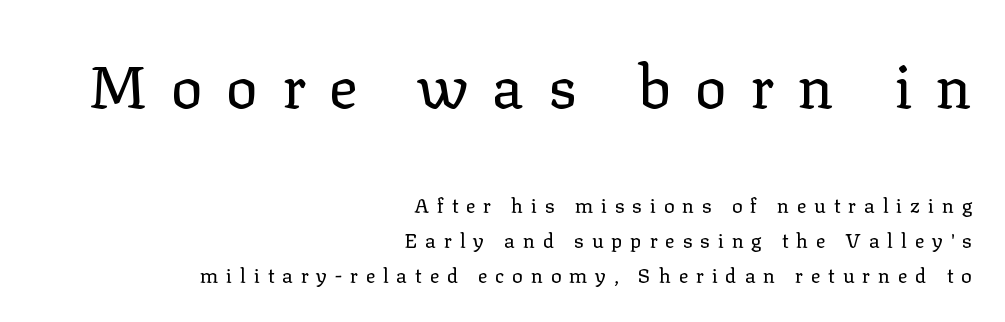
The lines are quadded right. Has an underline been added? It has not. In terms of letterform style, serifs are clearly present. Italic: no, the glyphs are upright roman. Bigger letters appear in the top chunk; the bottom chunk is reduced.
